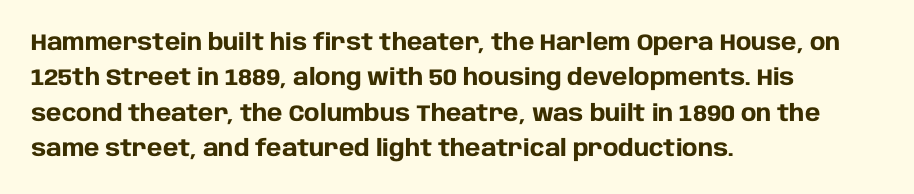
Q: Is the text bold? A: Yes.
Q: Is the text italic (slanted)? A: No, it is upright.
Q: Is the text underlined? A: No.
Q: How is the paragraph aligned? A: Left-aligned.
Q: Is the spacing between letters normal or unusually wide? A: Normal.
Q: Is the spacing between lines tight, normal or loose? A: Normal.
